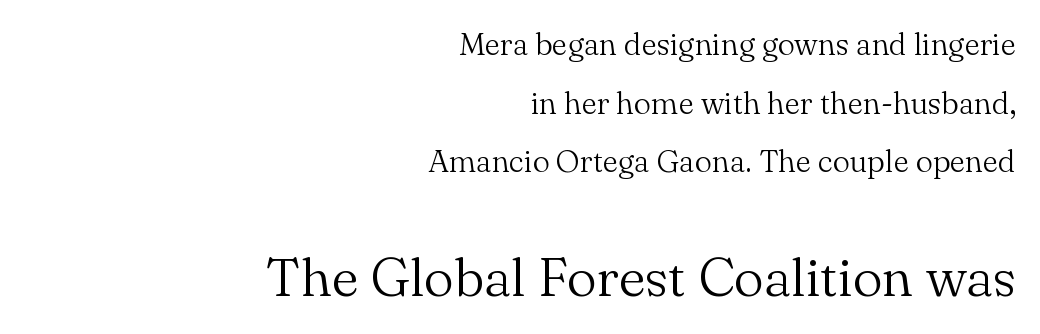
The image shows 54 px light serif type, upright; set right-aligned, line spacing 1.89x, normal letter spacing, not underlined; the second (bottom) block is 1.74x larger; medium stroke contrast and a small x-height.
